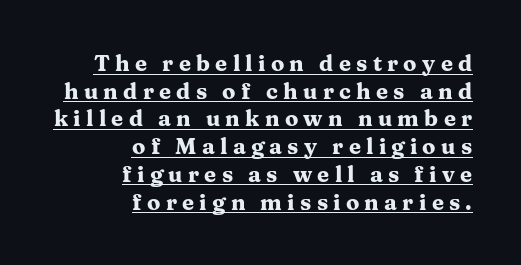
The image shows 22 px bold type, upright; set right-aligned, normal line spacing (1.26x), unusually wide letter spacing (+0.24 em), underlined.
